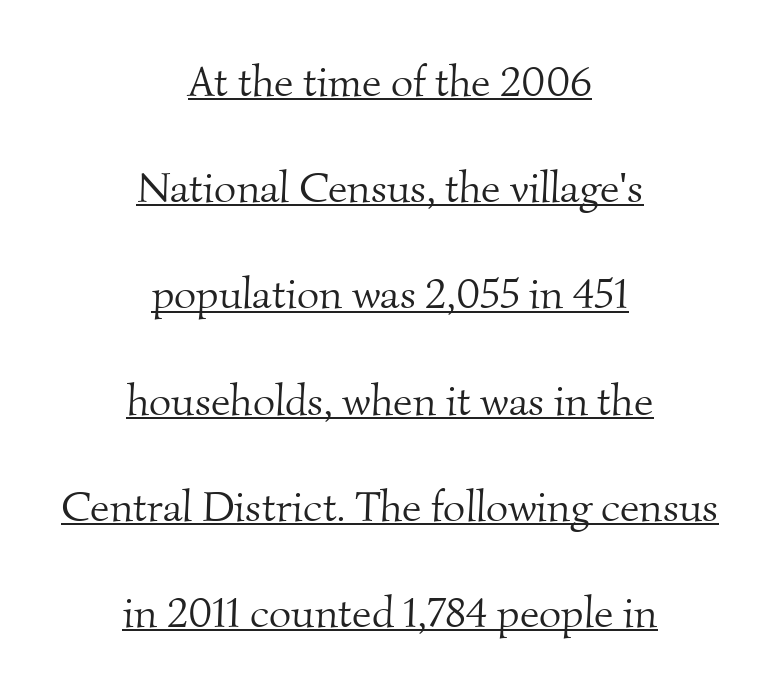
The image shows 43 px light serif type; set centered, loose line spacing (2.47x), normal letter spacing, underlined; medium stroke contrast and a small x-height.
